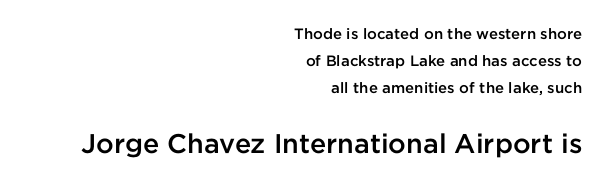
The foot of each line stays bare and open. Visually, the bottom section dominates because its glyphs are scaled up. When letters stand straight like this, we call the style roman or upright. What weight is shown? A semibold, between regular and bold.
